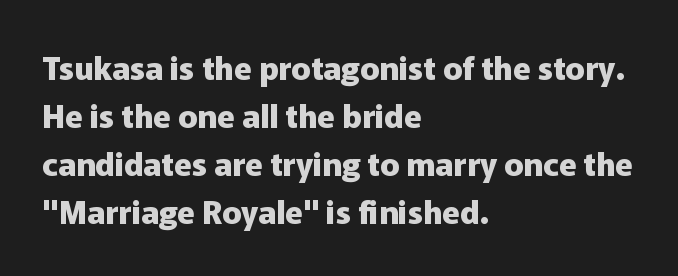
{"serif": "no", "italic": "no", "bold": "yes", "weight": "heavy", "width": "normal", "stroke_contrast": "low", "x_height": "medium", "monospaced": "no", "underline": "no", "align": "left", "line_spacing": "normal", "line_spacing_ratio": 1.5, "letter_spacing": "normal", "letter_spacing_em": 0.0, "glyph_px": 32}
